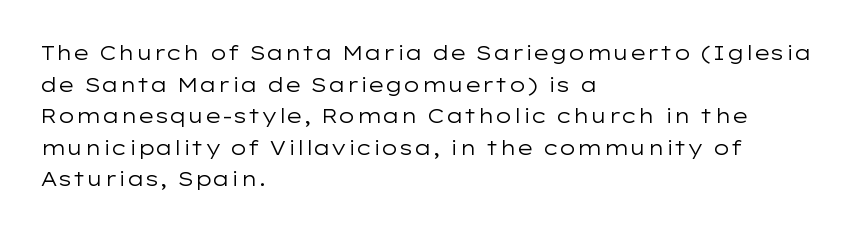
Q: Is the text bold? A: No.
Q: Is the text italic (slanted)? A: No, it is upright.
Q: Is the text underlined? A: No.
Q: How is the paragraph aligned? A: Left-aligned.
Q: Is the spacing between letters normal or unusually wide? A: Normal.
Q: Is the spacing between lines tight, normal or loose? A: Normal.
